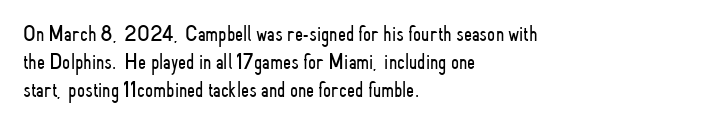
The image shows 23 px text type, upright; set left-aligned, line spacing 1.21x, normal letter spacing, not underlined.
